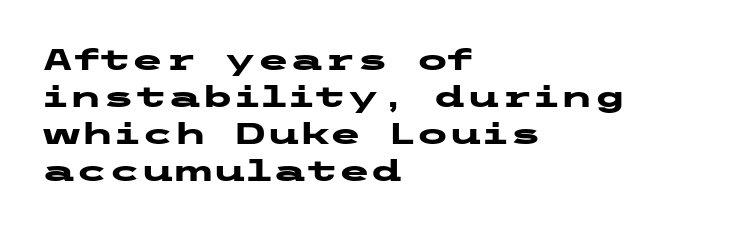
{"serif": "no", "italic": "no", "bold": "yes", "weight": "heavy", "width": "wide", "stroke_contrast": "low", "x_height": "medium", "underline": "no", "align": "left", "line_spacing_ratio": 1.23, "letter_spacing": "normal", "letter_spacing_em": 0.0, "glyph_px": 30}
